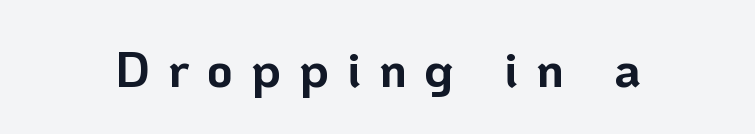
Type without underlining. The rendering inserts visible extra space after every character. These lines are rendered in a variable-pitch font. Is there any slant? The stems are plumb. These lines are composed in type without serifs. Notice how thick the strokes are: this is what a full bold looks like.
